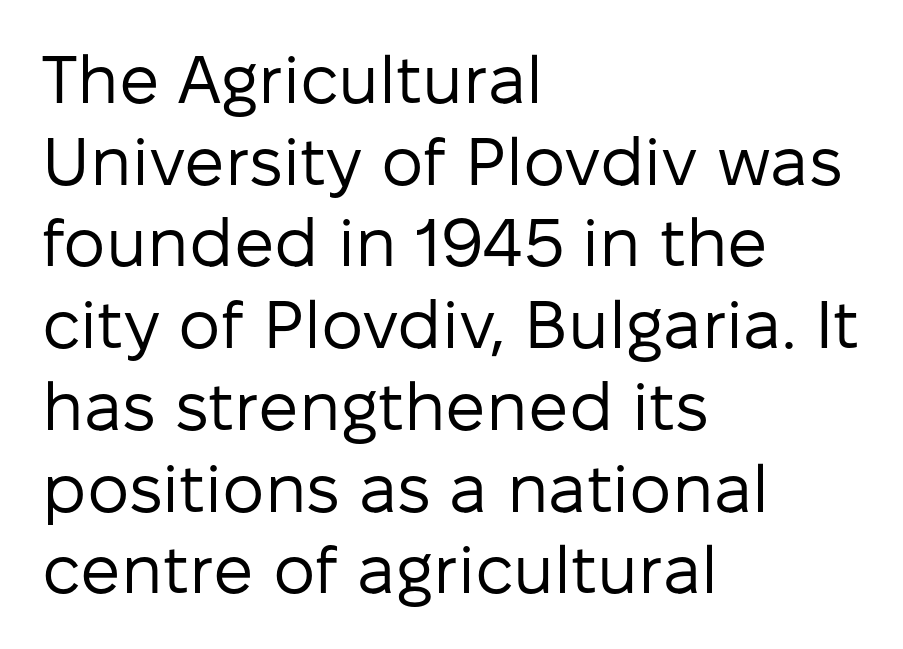
The image shows 67 px regular-weight sans-serif type, upright; set left-aligned, line spacing 1.22x, normal letter spacing, not underlined; low stroke contrast and a medium x-height.
